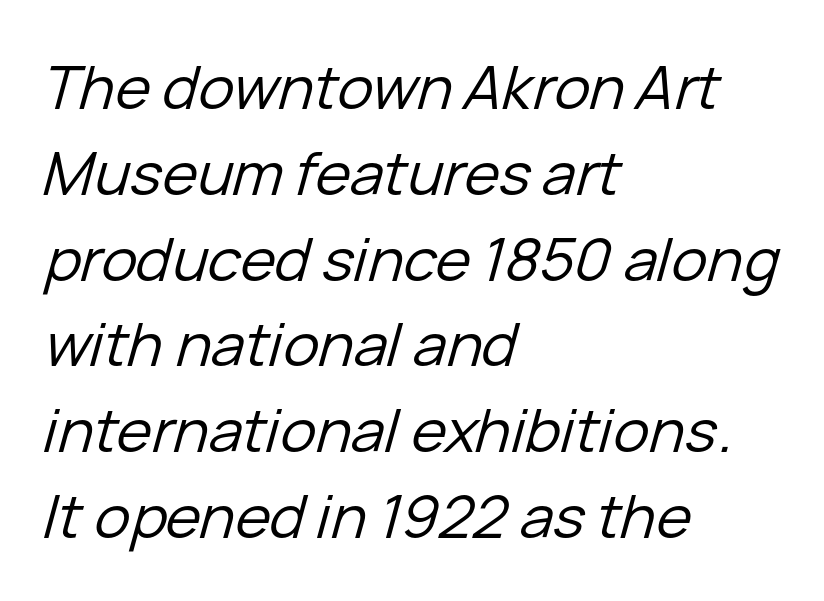
Each row of text sits above clean, open space. The lines sit at an ordinary, default distance from one another. These glyphs show unthickened strokes, regular width or finer. This sample uses an oblique cut, with every glyph tilted off the vertical. The setting favours the left margin, as ordinary paragraphs usually do. Is this a fixed-width face? No — the glyphs have proportional, varying widths.
